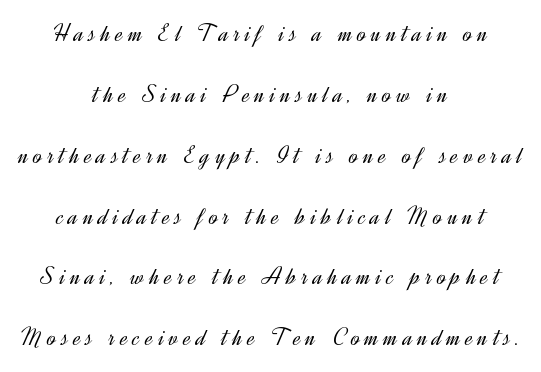
Anything drawn beneath the words? Only blank space. The type is letterspaced generously, with wide tracking. Summary of weight: not heavy and not bold. Leftover space on each line is divided equally before and after the words.
